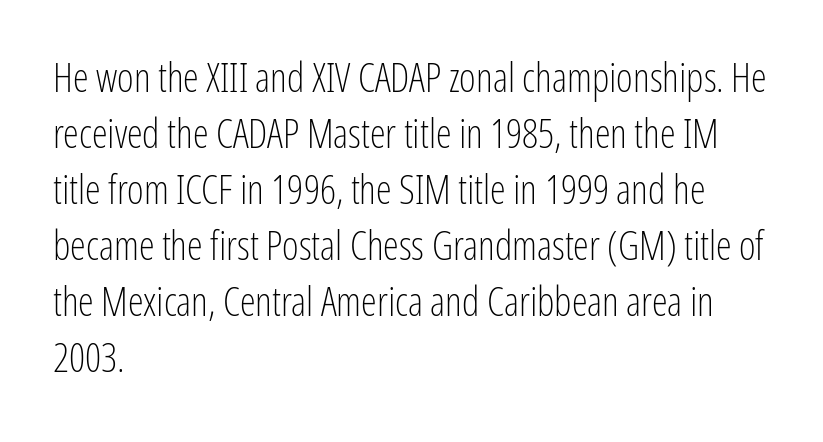
The image shows 40 px light, condensed sans-serif type, upright; set left-aligned, normal line spacing (1.4x), normal letter spacing, not underlined; low stroke contrast and a medium x-height.
